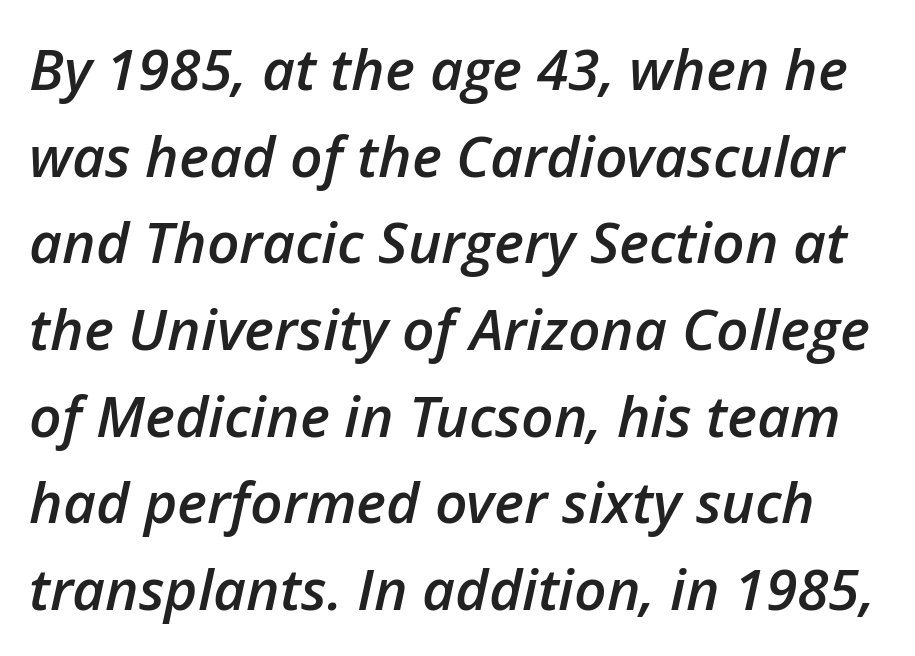
{"italic": "yes", "lean": "right", "slant_degrees": 12, "bold": "semi", "weight": "semibold", "width": "normal", "stroke_contrast": "low", "x_height": "medium", "monospaced": "no", "underline": "no", "line_spacing": "normal", "line_spacing_ratio": 1.52, "letter_spacing": "normal", "letter_spacing_em": 0.0, "glyph_px": 57}
